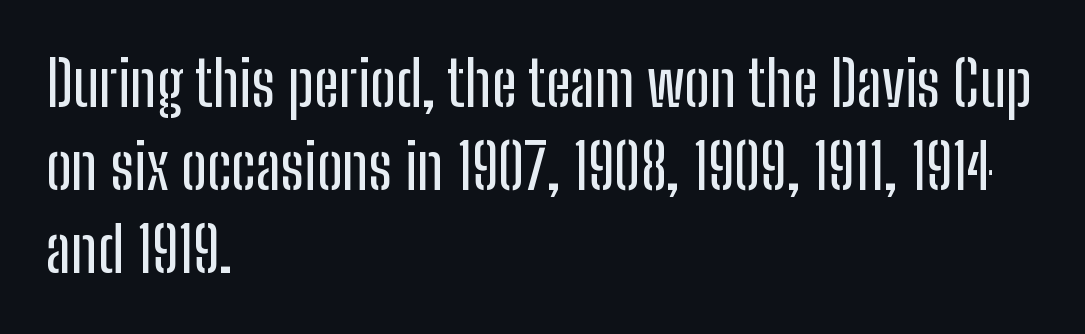
Underlining? Definitely not there. Does the leading feel generous? No, just average. Spacing verdict: proportional, widths tailored to each character. Italic? Not at all — the glyphs are vertical. These lines stack with their left ends in a neat column.
